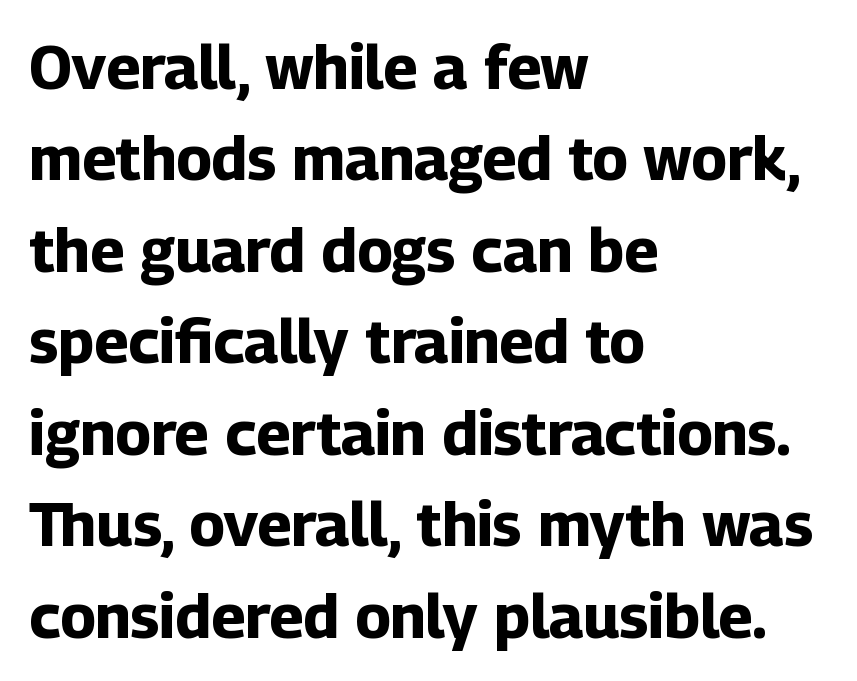
{"serif": "no", "italic": "no", "bold": "yes", "weight": "bold", "width": "normal", "stroke_contrast": "low", "x_height": "medium", "monospaced": "no", "underline": "no", "align": "left", "line_spacing": "normal", "line_spacing_ratio": 1.5, "letter_spacing": "normal", "letter_spacing_em": 0.0, "glyph_px": 61}
